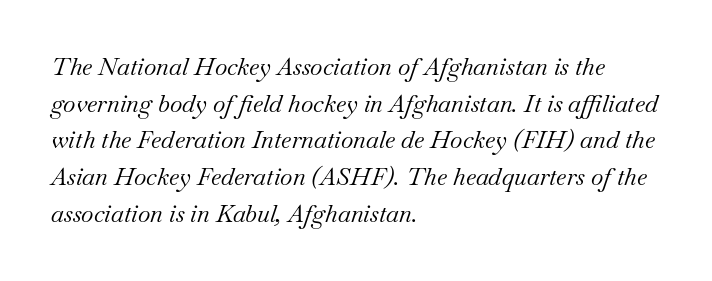
Q: Is the text bold? A: No.
Q: Is the text italic (slanted)? A: Yes, it leans right by about 18 degrees.
Q: Is the text underlined? A: No.
Q: How is the paragraph aligned? A: Left-aligned.
Q: Is the spacing between letters normal or unusually wide? A: Normal.
Q: Is the spacing between lines tight, normal or loose? A: Normal.
